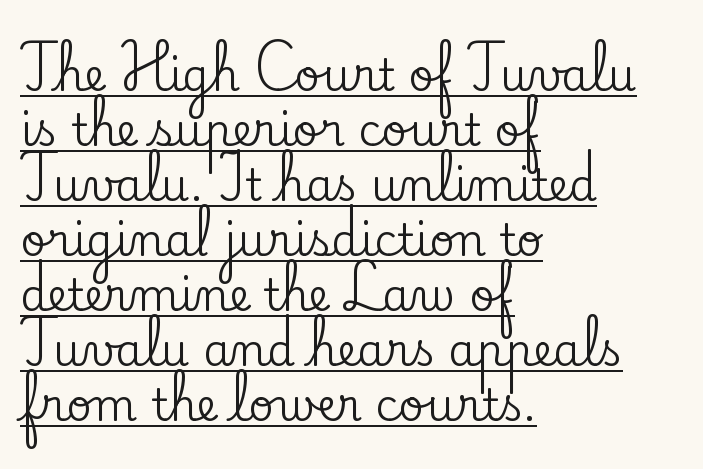
Each letter's strokes conclude with small projecting serifs. Line beginnings align vertically; line endings do not. The glyphs are accompanied by a horizontal stroke just below them. You could not count columns in this text — the font is proportionally spaced.
